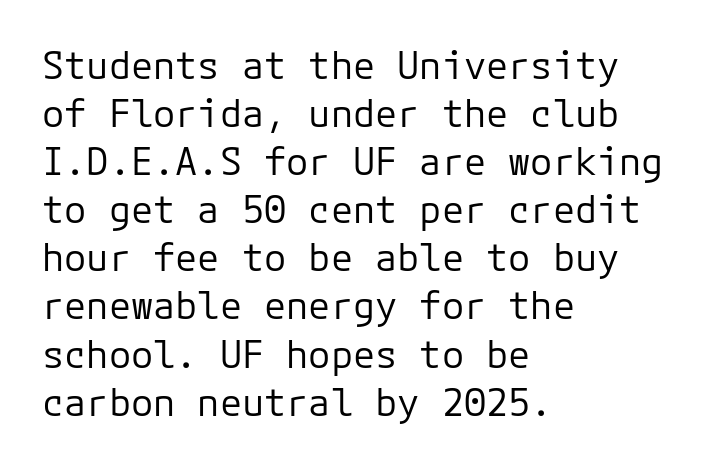
{"serif": "no", "italic": "no", "bold": "no", "weight": "regular", "width": "normal", "stroke_contrast": "low", "x_height": "medium", "monospaced": "yes", "underline": "no", "align": "left", "line_spacing": "normal", "line_spacing_ratio": 1.3, "letter_spacing": "normal", "letter_spacing_em": 0.0, "glyph_px": 37}
